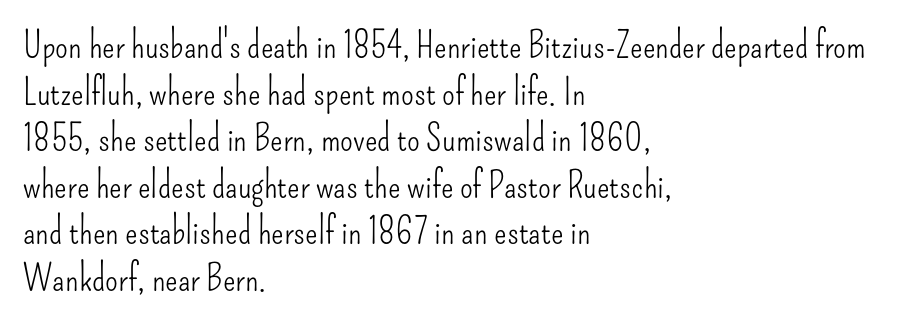
{"serif": "no", "italic": "no", "bold": "no", "weight": "light", "width": "condensed", "stroke_contrast": "low", "x_height": "small", "monospaced": "no", "underline": "no", "align": "left", "line_spacing": "normal", "line_spacing_ratio": 1.26, "letter_spacing": "normal", "letter_spacing_em": 0.0, "glyph_px": 37}
